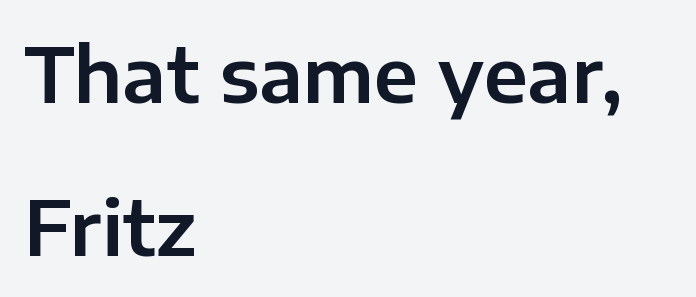
The image shows 76 px sans-serif type, upright; set left-aligned, loose line spacing (2.01x), normal letter spacing, not underlined; low stroke contrast and a medium x-height.
